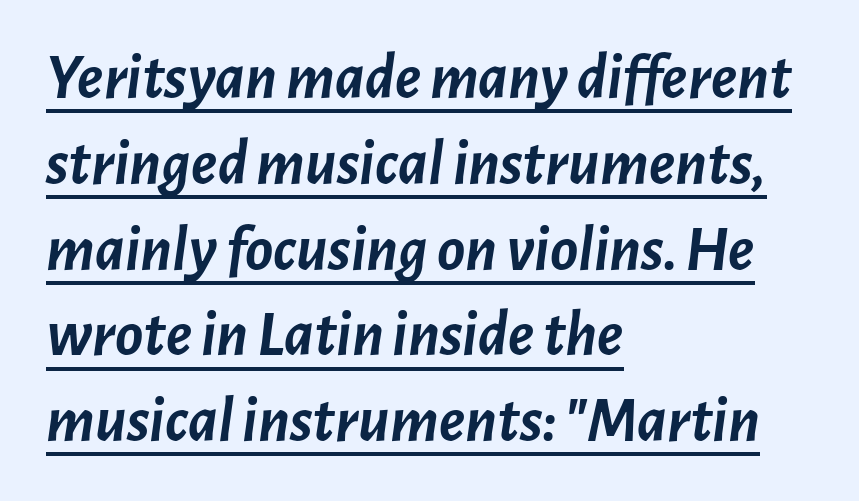
The image shows 65 px semibold type, italic (leaning right); set left-aligned, normal line spacing (1.32x), normal letter spacing, underlined; low stroke contrast and a medium x-height.
